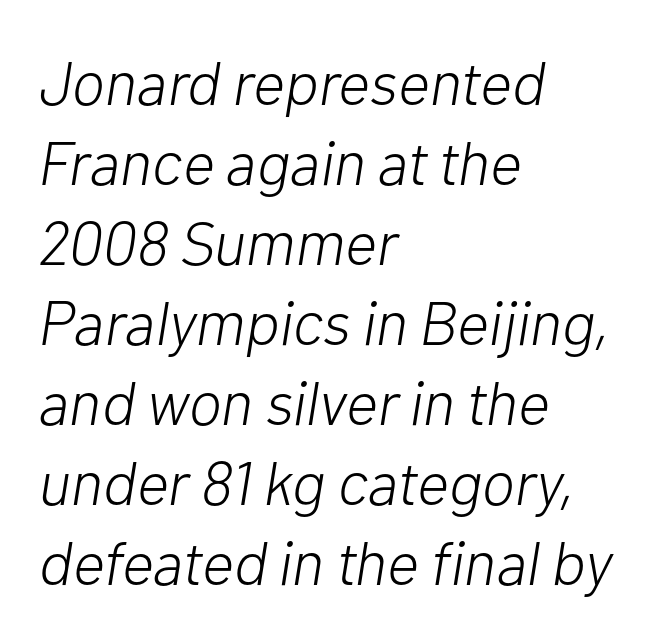
No word sits above an underline. How would I describe the line gaps? Plain and ordinary. Looks like regular typesetting: each glyph gets only the width it needs. Unbolded letterforms with no extra heft. Casual observation: everything's shoved over to the left. The rendering keeps characters at their native spacing.
